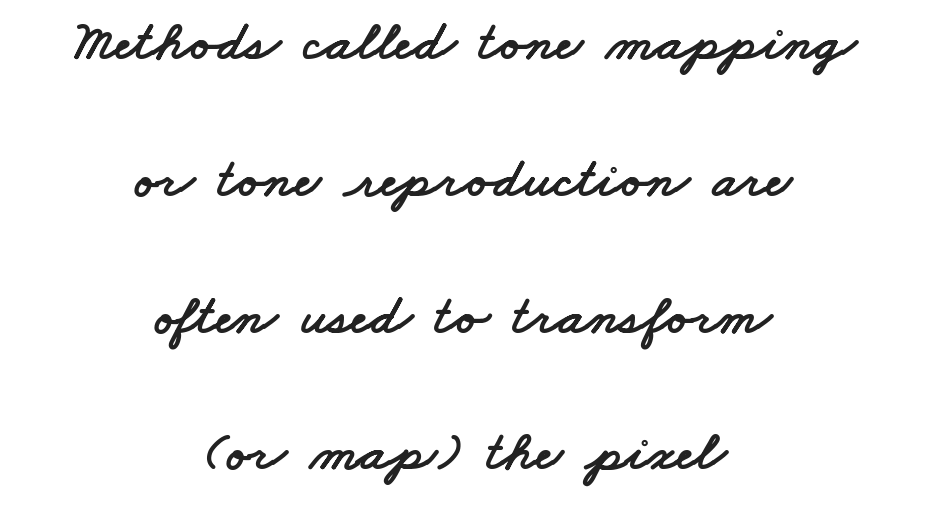
Q: Is the typeface a serif or a sans-serif typeface? A: Sans-serif.
Q: Is the text underlined? A: No.
Q: How is the paragraph aligned? A: Centered.
Q: Is the spacing between letters normal or unusually wide? A: Normal.
Q: Is the spacing between lines tight, normal or loose? A: Loose.
Q: Width (condensed, normal, or wide)? A: Wide.
Q: Stroke contrast? A: Low.
Q: x-height? A: Small.
Q: Monospaced? A: No.
